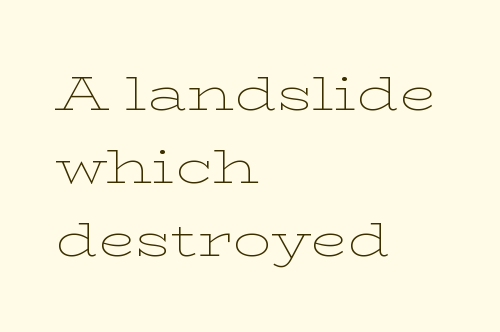
The image shows 48 px thin, wide serif type, upright; set left-aligned, normal line spacing (1.52x), normal letter spacing, not underlined; low stroke contrast and a medium x-height.
